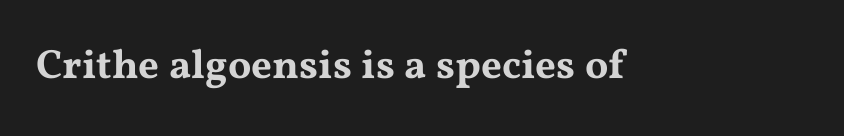
Q: Is the text italic (slanted)? A: No, it is upright.
Q: Is the typeface a serif or a sans-serif typeface? A: Serif.
Q: Is the text underlined? A: No.
Q: Is the spacing between letters normal or unusually wide? A: Normal.
Q: Width (condensed, normal, or wide)? A: Wide.
Q: Stroke contrast? A: Medium.
Q: x-height? A: Medium.
Q: Monospaced? A: No.
